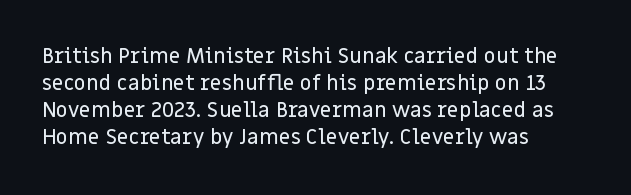
{"italic": "no", "underline": "no", "align": "left", "line_spacing": "normal", "line_spacing_ratio": 1.29, "letter_spacing": "normal", "letter_spacing_em": 0.0, "glyph_px": 21}
